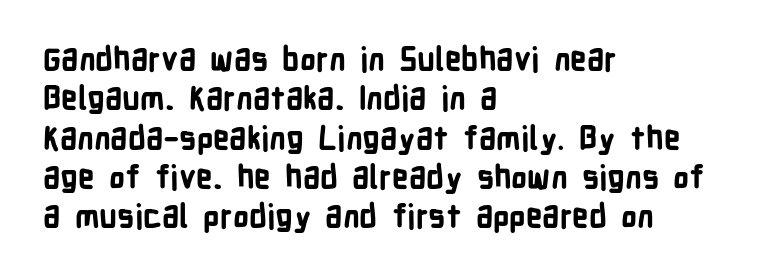
Italic? Not at all — the glyphs are vertical. Rule under the text: the space is simply empty. Unlike a traditional serif, this face leaves its strokes unadorned. In CSS terms this would be text-align: left. The line texture is even and compact thanks to regular tracking.
